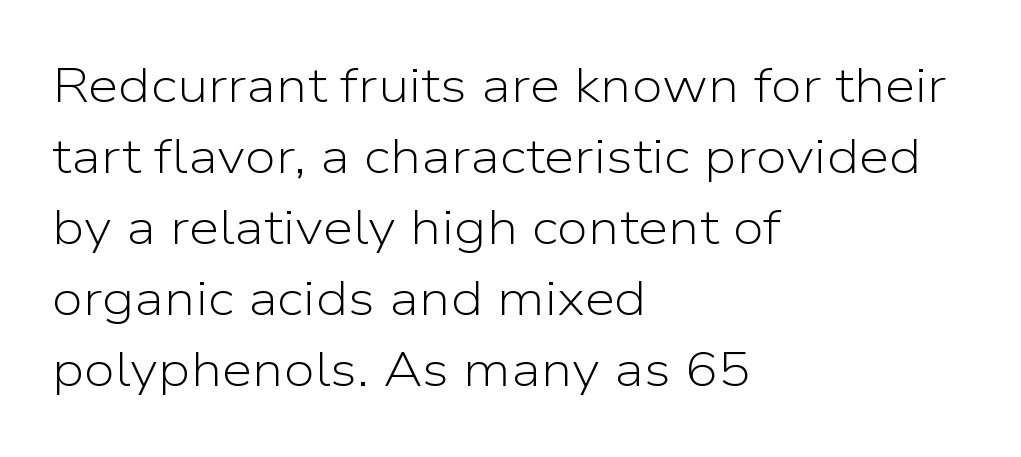
{"serif": "no", "italic": "no", "bold": "no", "weight": "light", "width": "normal", "stroke_contrast": "low", "x_height": "medium", "monospaced": "no", "underline": "no", "align": "left", "line_spacing": "normal", "line_spacing_ratio": 1.45, "letter_spacing": "normal", "letter_spacing_em": 0.0, "glyph_px": 49}
